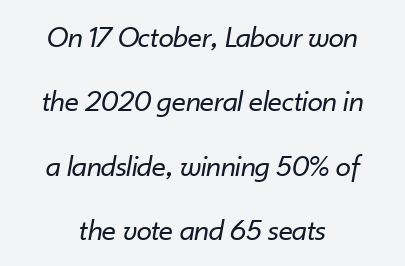
The image shows 31 px regular-weight type, italic (leaning right); set centered, loose line spacing (2.08x), normal letter spacing, not underlined; low stroke contrast and a small x-height.
